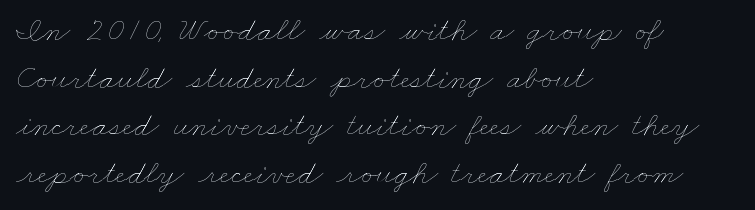
The horizontal fit of the characters is conventional and even. The typesetting does not lean heavy: it is not bold. Lines of text with bare space underneath. Summary of vertical rhythm: regular, with standard interline spacing. Spacing verdict: proportional, widths tailored to each character.
